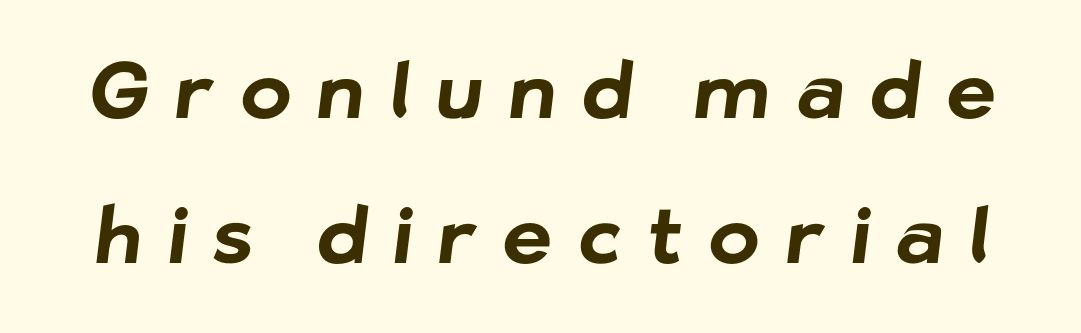
Unlike a traditional serif, this face leaves its strokes unadorned. Honestly, the letter spacing is so wide it's the main thing you notice. The strip under each line holds only bare page. These lines are rendered in a variable-pitch font.
